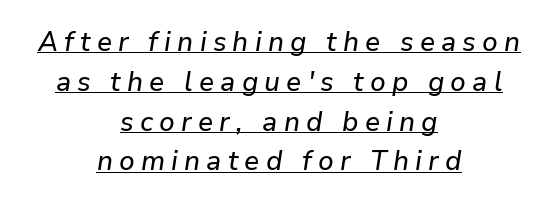
Italic: yes, the glyphs are oblique. Is the letter spacing exaggerated? Yes — the characters are pushed far apart. Emphasis is given by a line drawn under the lettering. This block has exactly the height ordinary leading produces. The rendering uses natural spacing where letterforms have individual widths.
